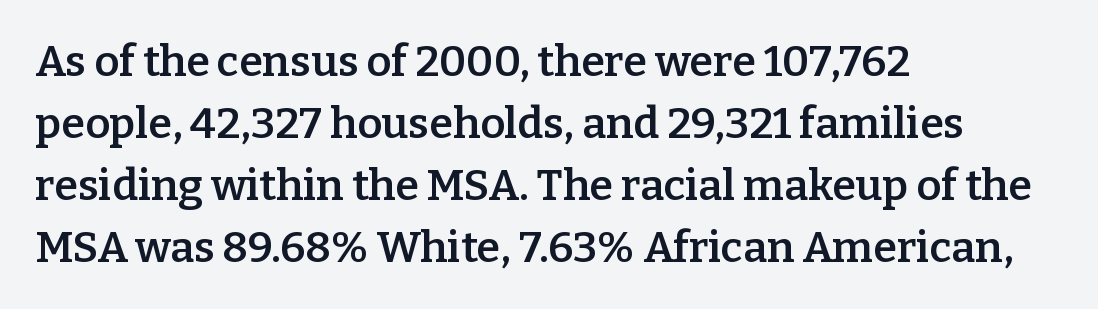
Q: Is the text bold? A: Semi-bold.
Q: Is the text italic (slanted)? A: No, it is upright.
Q: Is the typeface a serif or a sans-serif typeface? A: Serif.
Q: Is the text underlined? A: No.
Q: How is the paragraph aligned? A: Left-aligned.
Q: Is the spacing between letters normal or unusually wide? A: Normal.
Q: Is the spacing between lines tight, normal or loose? A: Normal.
Q: Width (condensed, normal, or wide)? A: Normal.
Q: Stroke contrast? A: Low.
Q: x-height? A: Medium.
Q: Monospaced? A: No.
